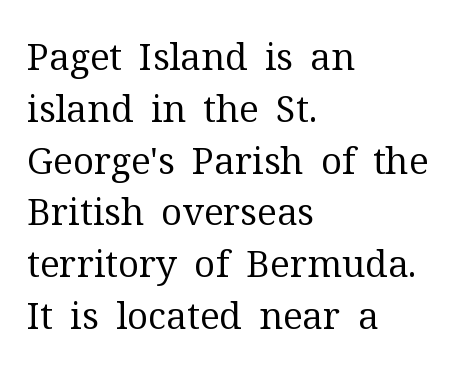
{"serif": "yes", "italic": "no", "bold": "no", "weight": "regular", "width": "normal", "stroke_contrast": "medium", "x_height": "medium", "monospaced": "no", "underline": "no", "align": "left", "line_spacing": "normal", "line_spacing_ratio": 1.4, "letter_spacing": "normal", "letter_spacing_em": 0.0, "glyph_px": 37}
